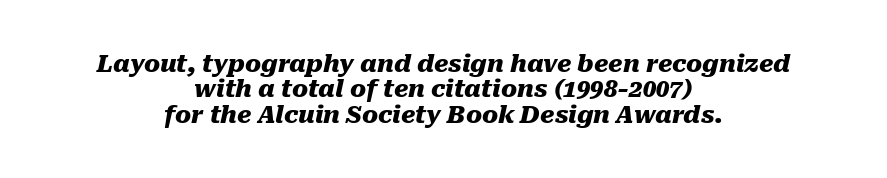
The image shows 24 px bold type, italic (leaning right); set centered, tight line spacing (1.06x), normal letter spacing, not underlined.
